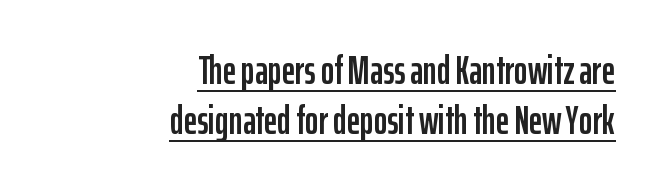
The image shows 41 px condensed sans-serif type, upright; set right-aligned, line spacing 1.22x, normal letter spacing, underlined; low stroke contrast and a medium x-height.
